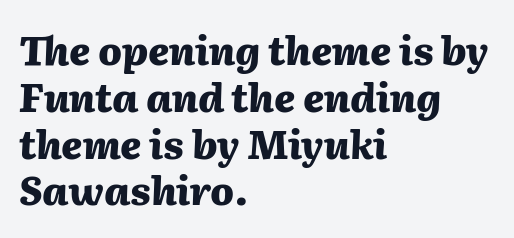
{"italic": "yes", "lean": "right", "slant_degrees": 2, "bold": "yes", "weight": "heavy", "width": "normal", "stroke_contrast": "medium", "x_height": "medium", "monospaced": "no", "underline": "no", "align": "left", "line_spacing_ratio": 1.2, "letter_spacing": "normal", "letter_spacing_em": 0.0, "glyph_px": 39}
